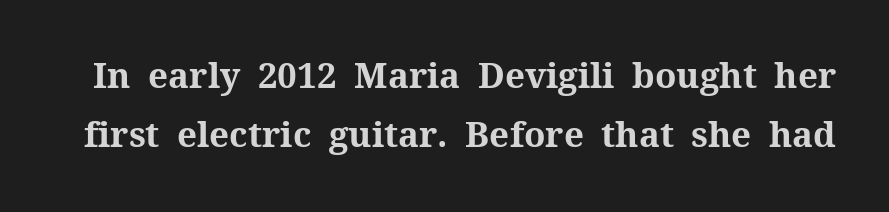
{"serif": "yes", "italic": "no", "bold": "yes", "weight": "bold", "width": "normal", "stroke_contrast": "medium", "x_height": "medium", "monospaced": "no", "underline": "no", "line_spacing": "normal", "line_spacing_ratio": 1.69, "letter_spacing": "normal", "letter_spacing_em": 0.0, "glyph_px": 35}
